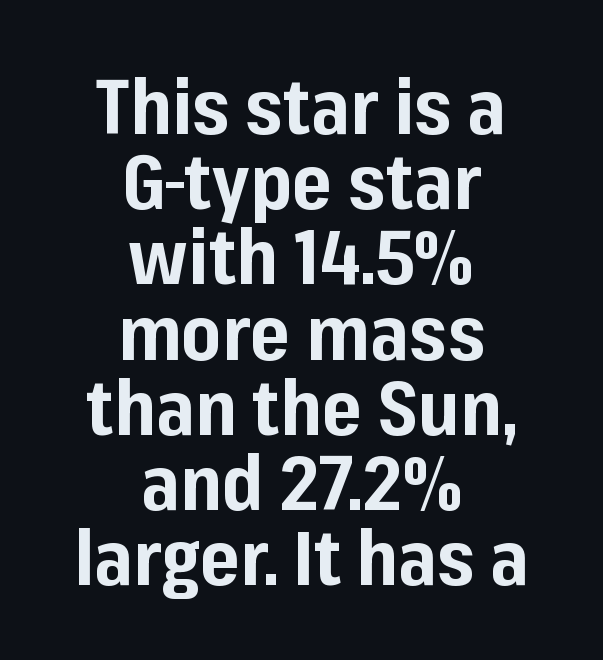
The image shows 76 px bold sans-serif type, upright; set centered, tight line spacing (0.99x), normal letter spacing, not underlined; low stroke contrast and a medium x-height.
